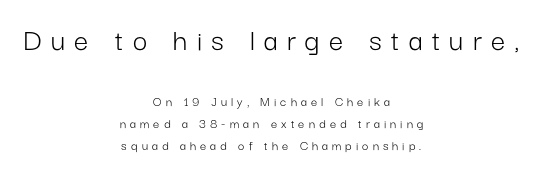
The zone under the glyphs is completely vacant. One glance says typical: line gaps are just what's usual. Upright lettering throughout. The letterforms sit at book weight or below. Typesetter's note — upper block bumped up in size, lower block left smaller.
